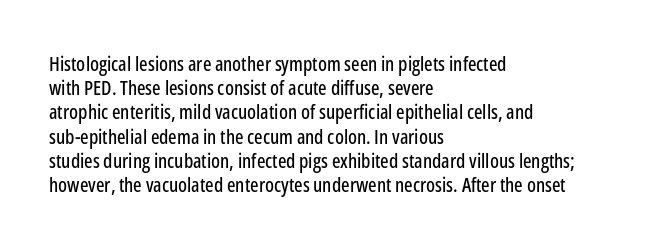
Q: Is the text italic (slanted)? A: No, it is upright.
Q: Is the text underlined? A: No.
Q: How is the paragraph aligned? A: Left-aligned.
Q: Is the spacing between letters normal or unusually wide? A: Normal.
